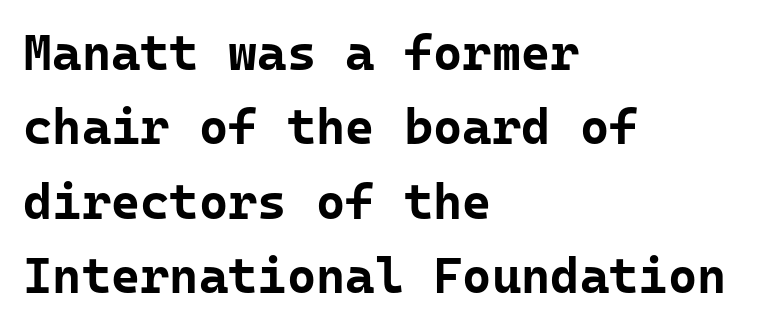
Is there much room between lines? A standard amount, neither cramped nor airy. You could call the tracking neutral — neither tight nor loose. This is heavy type, rendered in bold. Every character here occupies the same horizontal width, giving the sample a typewriter-like rhythm. Rule under the text: the space is simply empty.
